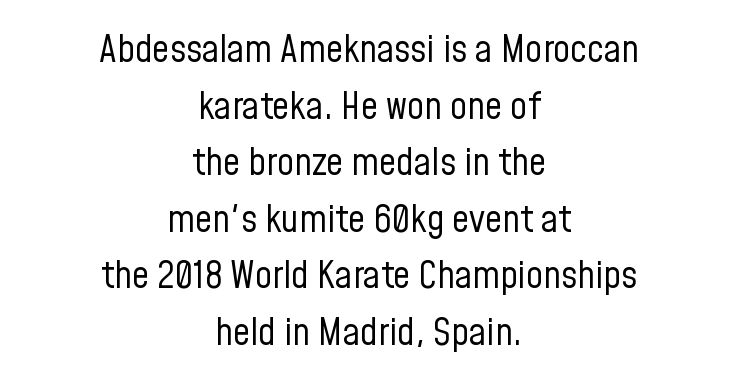
The image shows 38 px regular-weight, condensed sans-serif type, upright; set centered, normal line spacing (1.49x), normal letter spacing, not underlined; low stroke contrast and a medium x-height.
